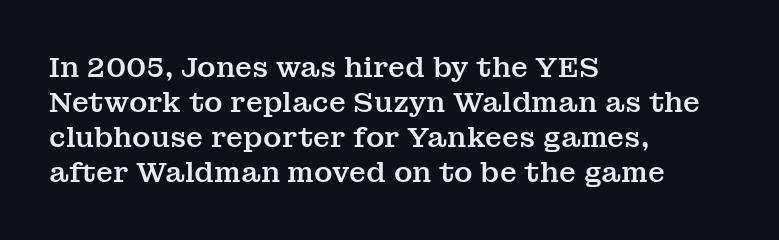
Clear beneath every line of the passage. In terms of leading, this rendering sits right in the middle. This sample has the flowing, uneven cadence of proportional lettering. These lines are set flush left with a ragged right edge. What stands out about the letter spacing? Nothing — it is the standard amount.
